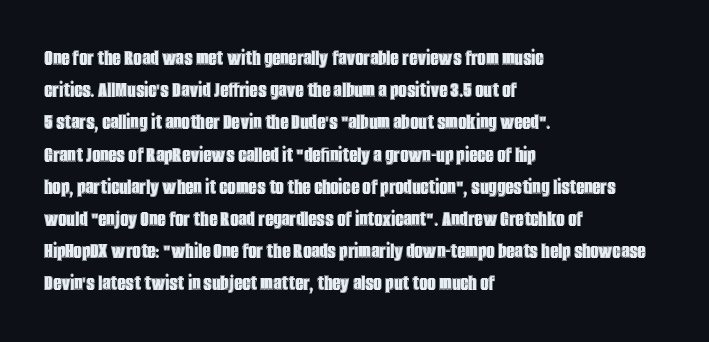
The image shows 23 px text type, upright; set left-aligned, normal line spacing (1.4x), normal letter spacing, not underlined.
